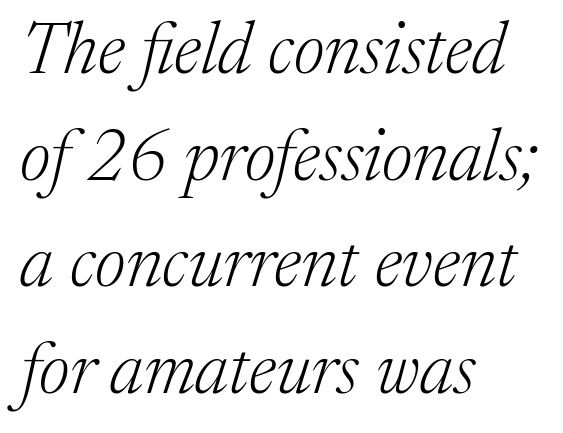
{"serif": "yes", "italic": "yes", "lean": "right", "slant_degrees": 17, "bold": "no", "weight": "light", "width": "normal", "stroke_contrast": "medium", "x_height": "medium", "monospaced": "no", "underline": "no", "align": "left", "line_spacing": "normal", "line_spacing_ratio": 1.48, "letter_spacing": "normal", "letter_spacing_em": 0.0, "glyph_px": 72}
